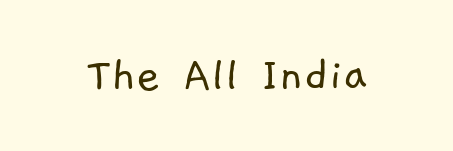
Q: Is the text bold? A: No.
Q: Is the typeface a serif or a sans-serif typeface? A: Sans-serif.
Q: Is the text underlined? A: No.
Q: Is the spacing between letters normal or unusually wide? A: Normal.
Q: Width (condensed, normal, or wide)? A: Normal.
Q: Stroke contrast? A: Low.
Q: x-height? A: Medium.
Q: Monospaced? A: No.
